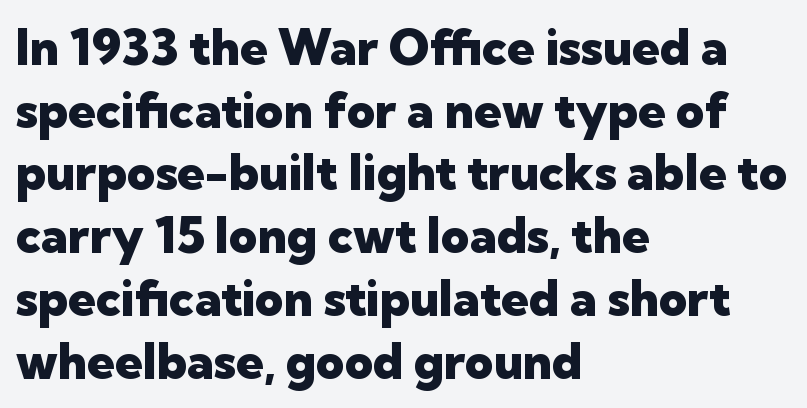
{"serif": "no", "italic": "no", "bold": "yes", "weight": "heavy", "width": "normal", "stroke_contrast": "low", "x_height": "medium", "monospaced": "no", "underline": "no", "align": "left", "line_spacing": "normal", "line_spacing_ratio": 1.28, "letter_spacing": "normal", "letter_spacing_em": 0.0, "glyph_px": 49}
